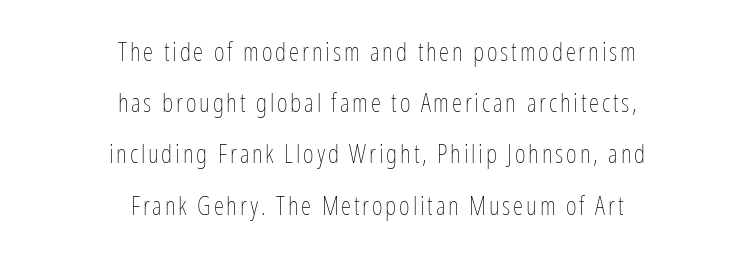
Q: Is the text bold? A: No.
Q: Is the text italic (slanted)? A: No, it is upright.
Q: Is the text underlined? A: No.
Q: How is the paragraph aligned? A: Centered.
Q: Is the spacing between lines tight, normal or loose? A: Loose.
